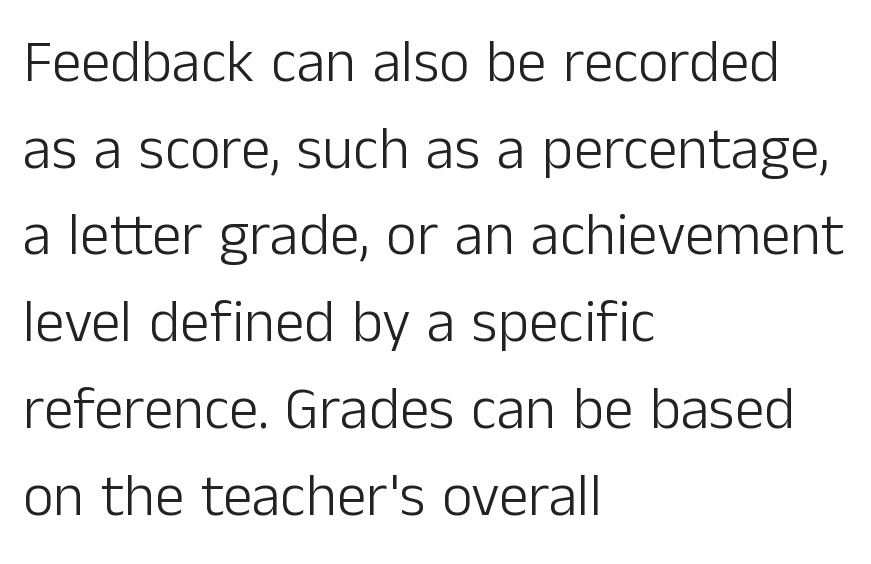
The image shows 59 px light sans-serif type, upright; set left-aligned, normal line spacing (1.47x), normal letter spacing, not underlined; low stroke contrast and a medium x-height.
